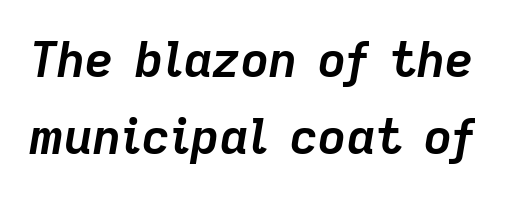
The type is set solid horizontally, with unmodified tracking. Each glyph is drawn with heavy, bold strokes. Horizontal bands of white between lines are of average thickness. Compared with ordinary roman type, these characters are visibly tilted. Each letter keeps its own natural width here, so spacing adapts to shape.
